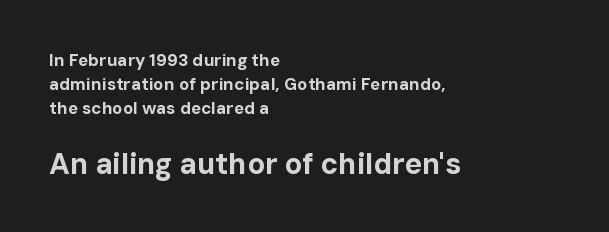
{"serif": "no", "italic": "no", "bold": "yes", "weight": "bold", "width": "normal", "stroke_contrast": "low", "x_height": "medium", "monospaced": "no", "underline": "no", "align": "left", "line_spacing": "normal", "line_spacing_ratio": 1.42, "letter_spacing": "normal", "letter_spacing_em": 0.0, "larger_block": "second", "size_ratio": 1.71, "glyph_px": 29}
